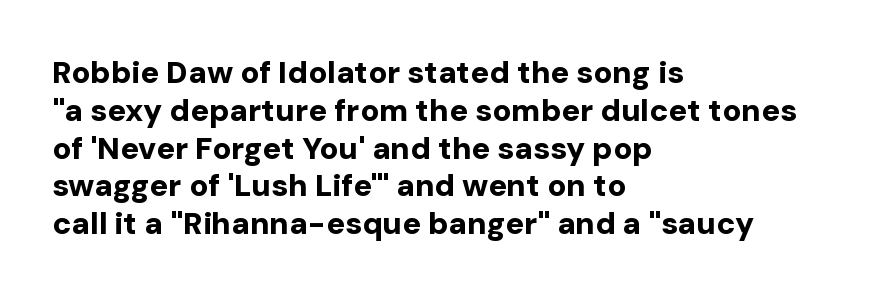
{"serif": "no", "italic": "no", "bold": "yes", "weight": "bold", "width": "normal", "stroke_contrast": "low", "x_height": "medium", "monospaced": "no", "underline": "no", "align": "left", "line_spacing_ratio": 1.22, "letter_spacing": "normal", "letter_spacing_em": 0.0, "glyph_px": 31}
